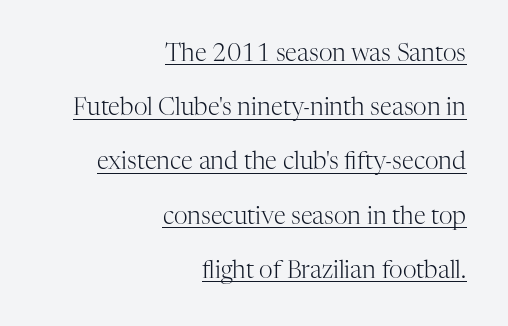
The image shows 24 px text type, upright; set right-aligned, loose line spacing (2.26x), normal letter spacing, underlined.
